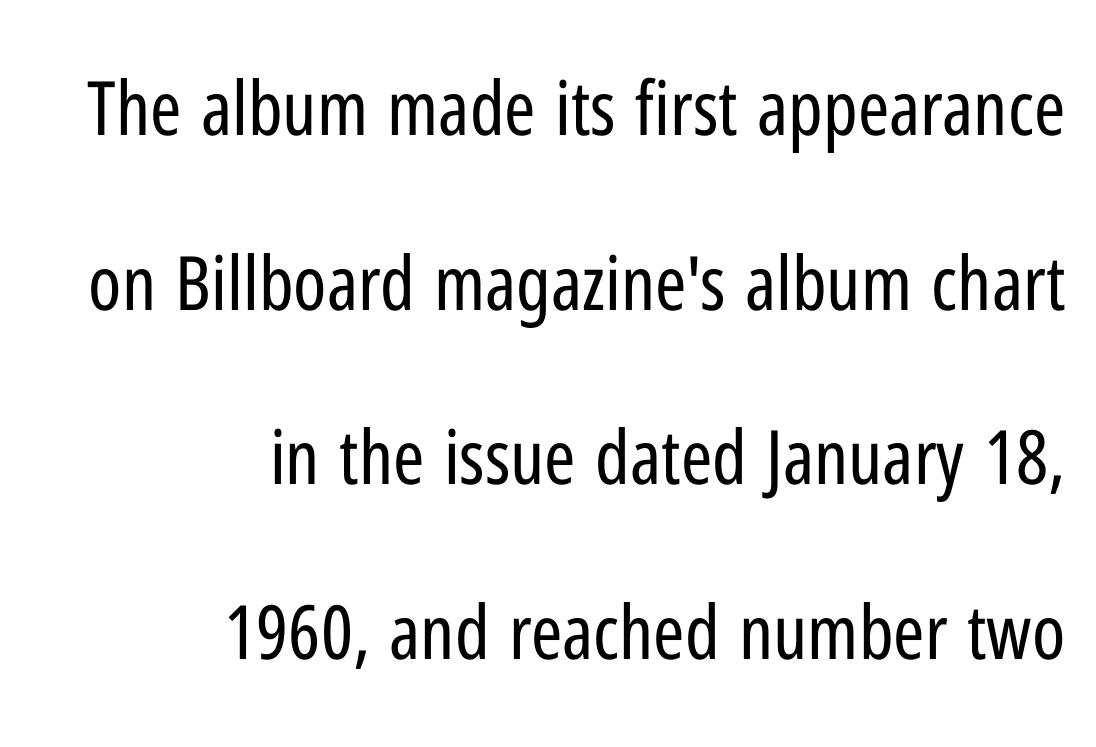
The image shows 75 px regular-weight, condensed sans-serif type, upright; set right-aligned, loose line spacing (2.33x), normal letter spacing, not underlined; low stroke contrast and a medium x-height.
